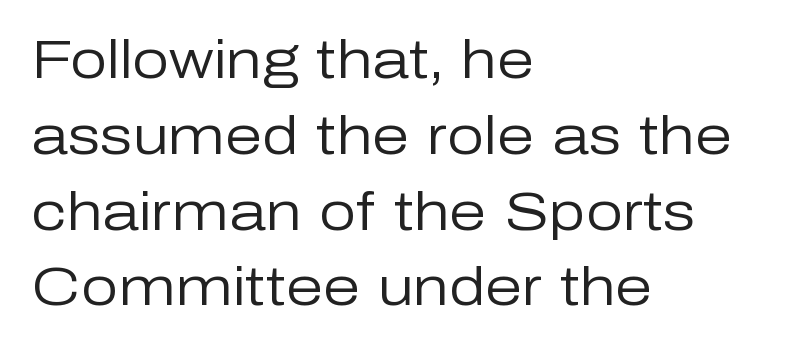
The image shows 53 px regular-weight sans-serif type, upright; set left-aligned, normal line spacing (1.43x), normal letter spacing, not underlined; low stroke contrast and a medium x-height.
